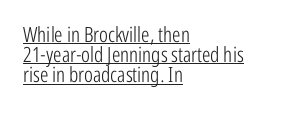
The horizontal fit of the characters is conventional and even. Nope, not italic — everything's standing straight. The passage shown stacks its lines with hardly any gap. Weight: not bold — regular or lighter. Has an underline been added? It has.
